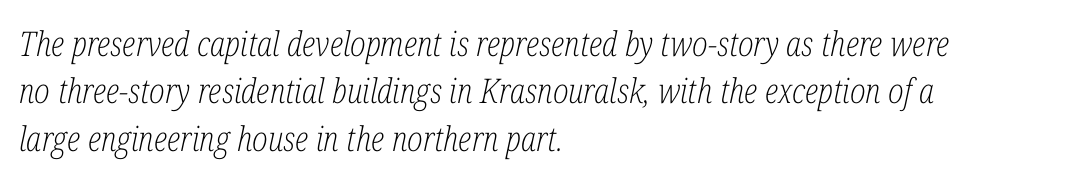
Q: Is the text bold? A: No.
Q: Is the text italic (slanted)? A: Yes, it leans right by about 12 degrees.
Q: Is the typeface a serif or a sans-serif typeface? A: Serif.
Q: Is the text underlined? A: No.
Q: How is the paragraph aligned? A: Left-aligned.
Q: Is the spacing between letters normal or unusually wide? A: Normal.
Q: Is the spacing between lines tight, normal or loose? A: Normal.
Q: Width (condensed, normal, or wide)? A: Condensed.
Q: Stroke contrast? A: Low.
Q: x-height? A: Medium.
Q: Monospaced? A: No.
